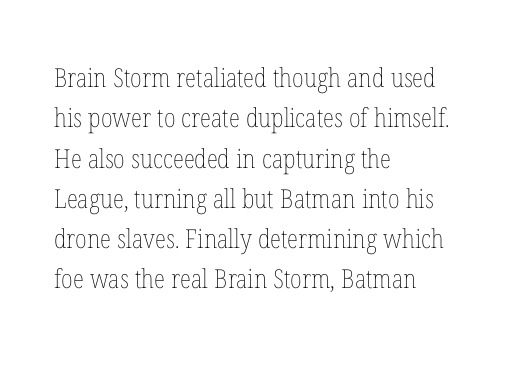
{"italic": "no", "bold": "no", "underline": "no", "align": "left", "line_spacing": "normal", "line_spacing_ratio": 1.55, "letter_spacing": "normal", "letter_spacing_em": 0.0, "glyph_px": 26}
